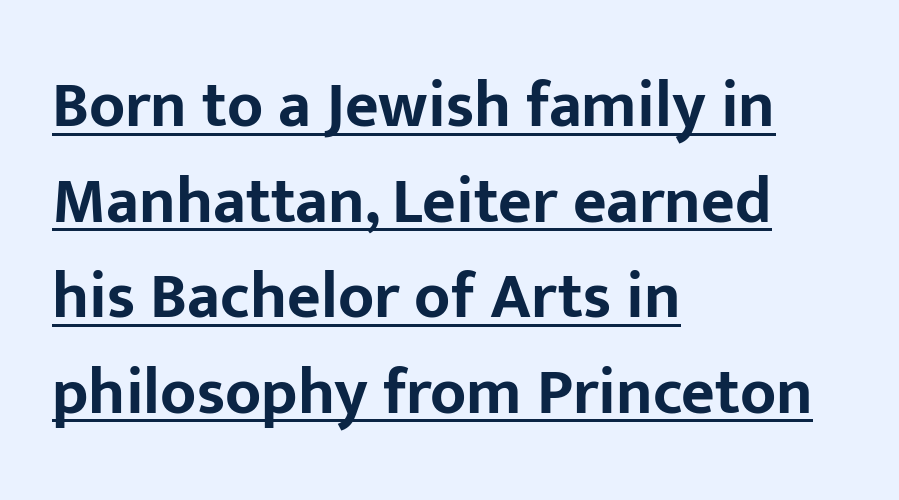
{"serif": "no", "italic": "no", "bold": "yes", "weight": "bold", "width": "normal", "stroke_contrast": "low", "x_height": "medium", "monospaced": "no", "underline": "yes", "align": "left", "line_spacing": "normal", "line_spacing_ratio": 1.47, "letter_spacing": "normal", "letter_spacing_em": 0.0, "glyph_px": 65}
